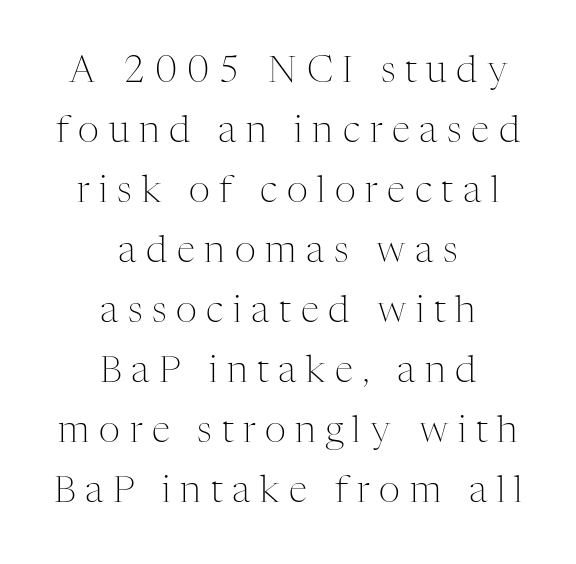
Q: Is the text bold? A: No.
Q: Is the text italic (slanted)? A: No, it is upright.
Q: Is the typeface a serif or a sans-serif typeface? A: Serif.
Q: Is the text underlined? A: No.
Q: How is the paragraph aligned? A: Centered.
Q: Is the spacing between letters normal or unusually wide? A: Unusually wide.
Q: Is the spacing between lines tight, normal or loose? A: Normal.
Q: Width (condensed, normal, or wide)? A: Normal.
Q: Stroke contrast? A: Medium.
Q: x-height? A: Medium.
Q: Monospaced? A: No.
